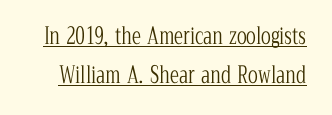
The lettering is marked with a stroke running underneath it. Ascenders rise straight up at ninety degrees. Horizontal bands of white between lines are of average thickness. No extra ink here — the face is not bold. What stands out about the letter spacing? Nothing — it is the standard amount.
